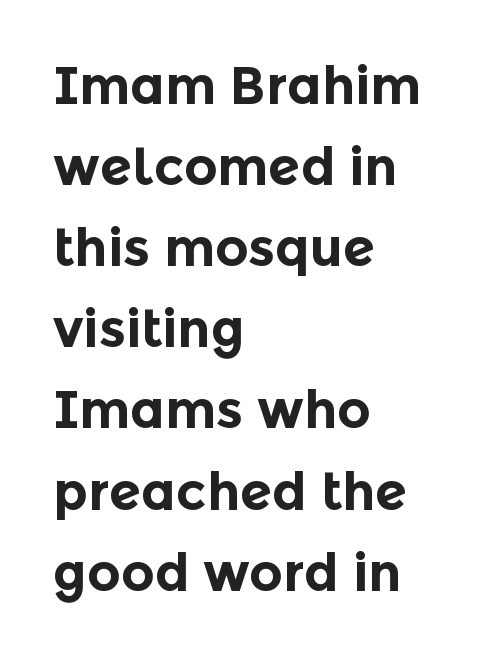
The image shows 52 px bold sans-serif type, upright; set left-aligned, normal line spacing (1.56x), normal letter spacing, not underlined; a medium x-height.
